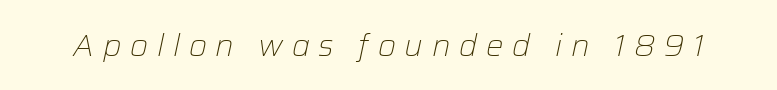
The image shows 31 px light type, italic (leaning right); set unusually wide letter spacing (+0.28 em), not underlined; low stroke contrast and a medium x-height.
